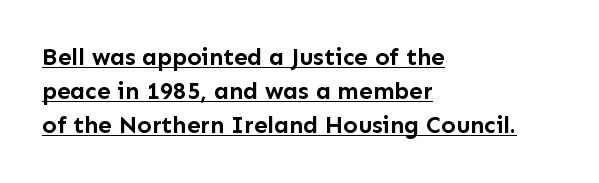
Q: Is the text bold? A: Yes.
Q: Is the text italic (slanted)? A: No, it is upright.
Q: Is the text underlined? A: Yes.
Q: How is the paragraph aligned? A: Left-aligned.
Q: Is the spacing between letters normal or unusually wide? A: Normal.
Q: Is the spacing between lines tight, normal or loose? A: Normal.
